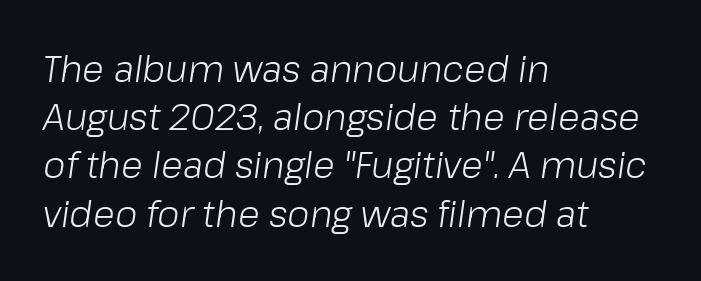
{"italic": "yes", "lean": "right", "slant_degrees": 8, "bold": "no", "weight": "light", "width": "normal", "stroke_contrast": "low", "x_height": "medium", "monospaced": "no", "underline": "no", "align": "left", "line_spacing": "normal", "line_spacing_ratio": 1.34, "letter_spacing": "normal", "letter_spacing_em": 0.0, "glyph_px": 36}
